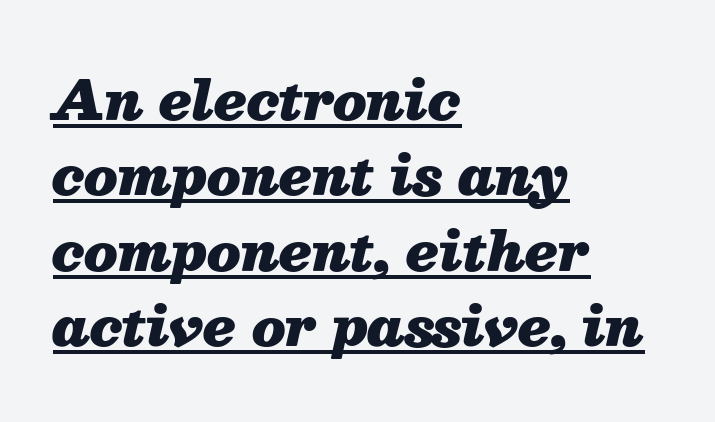
This rendering uses left alignment, leaving the right contour irregular. The leading is moderate, giving the passage an even texture. The font's italic variant was chosen for this text. You can see a thin bar hugging the bottom of the glyphs. Nothing unusual about the tracking: characters are spaced as the font intends.
